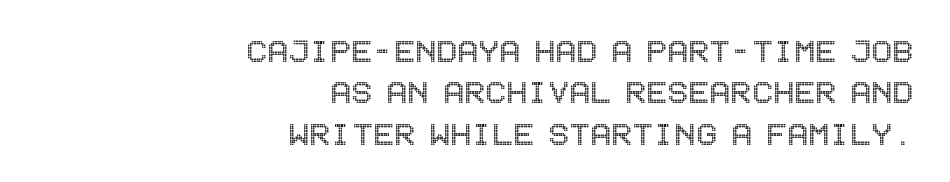
The image shows 39 px condensed type, upright; set right-aligned, tight line spacing (1.06x), normal letter spacing, not underlined; a large x-height.
